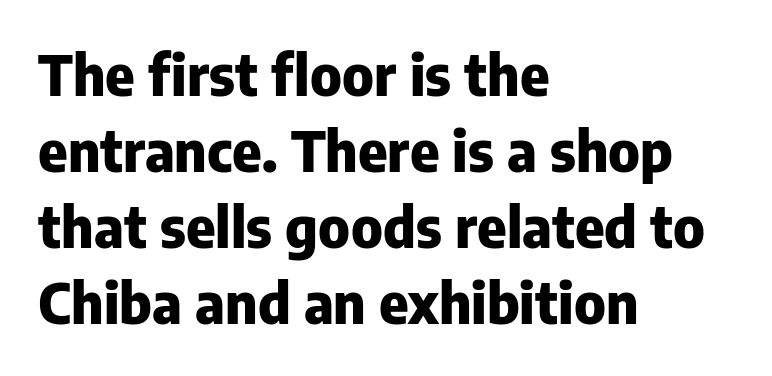
The image shows 56 px heavy sans-serif type, upright; set left-aligned, normal line spacing (1.36x), normal letter spacing, not underlined; low stroke contrast and a medium x-height.
